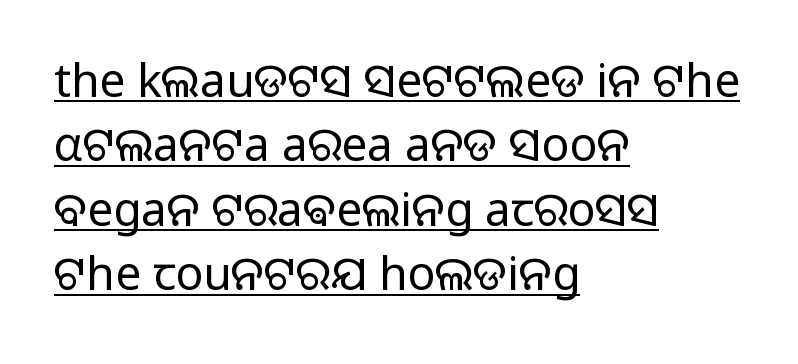
Looks like someone drew a line under every word here. The text block is weighted toward the left margin, trailing off unevenly rightward. The specimen reads as upright at a glance. Interline gaps are of average width in this sample. Font category for this specimen: sans-serif. Spacing between characters is what you'd get straight out of the box.
